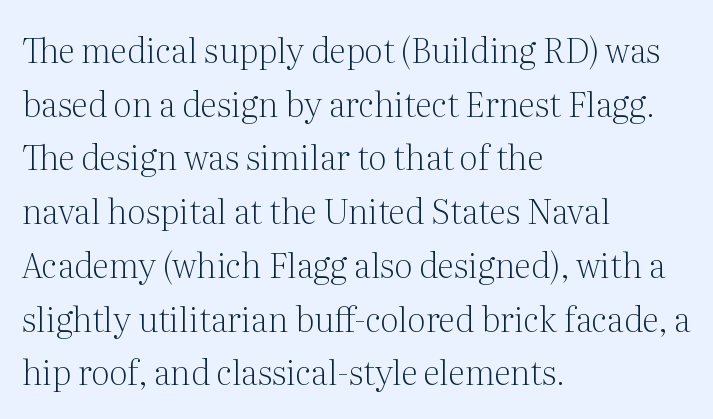
Q: Is the text bold? A: No.
Q: Is the text italic (slanted)? A: No, it is upright.
Q: Is the typeface a serif or a sans-serif typeface? A: Serif.
Q: Is the text underlined? A: No.
Q: How is the paragraph aligned? A: Left-aligned.
Q: Is the spacing between letters normal or unusually wide? A: Normal.
Q: Is the spacing between lines tight, normal or loose? A: Normal.
Q: Width (condensed, normal, or wide)? A: Normal.
Q: Stroke contrast? A: Medium.
Q: x-height? A: Medium.
Q: Monospaced? A: No.
